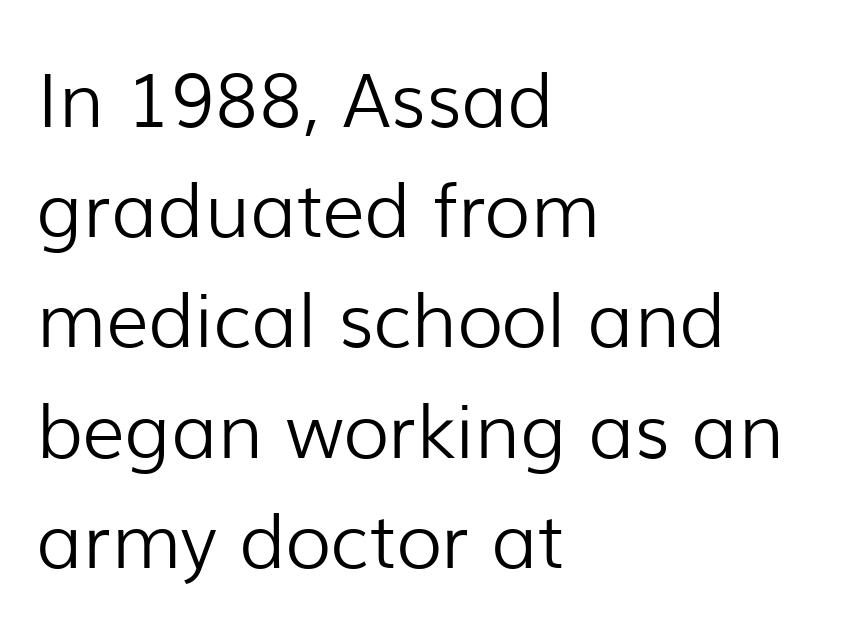
Q: Is the text bold? A: No.
Q: Is the text italic (slanted)? A: No, it is upright.
Q: Is the typeface a serif or a sans-serif typeface? A: Sans-serif.
Q: Is the text underlined? A: No.
Q: How is the paragraph aligned? A: Left-aligned.
Q: Is the spacing between letters normal or unusually wide? A: Normal.
Q: Is the spacing between lines tight, normal or loose? A: Normal.
Q: Width (condensed, normal, or wide)? A: Normal.
Q: Stroke contrast? A: Low.
Q: x-height? A: Medium.
Q: Monospaced? A: No.
